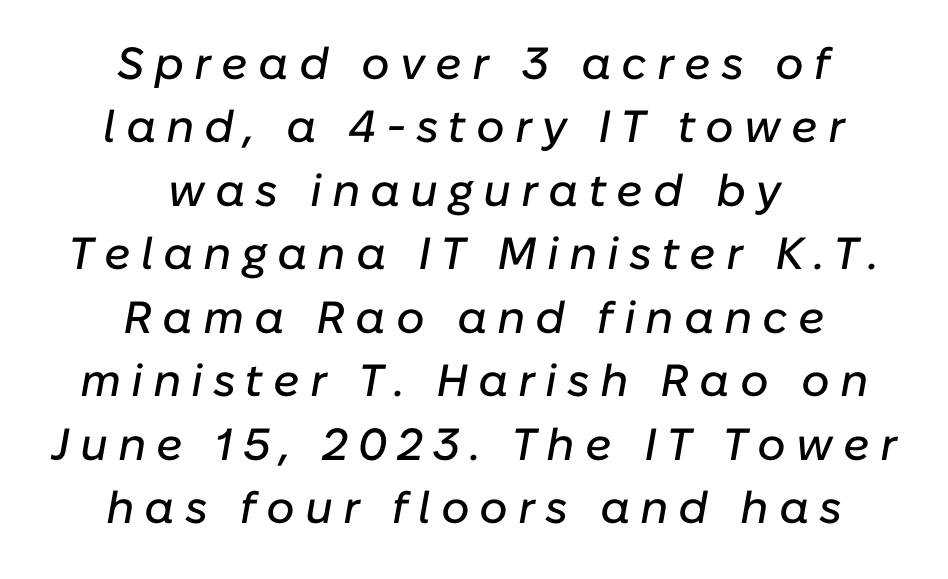
{"italic": "yes", "lean": "right", "slant_degrees": 10, "width": "normal", "stroke_contrast": "low", "x_height": "medium", "monospaced": "no", "underline": "no", "align": "center", "line_spacing": "normal", "line_spacing_ratio": 1.41, "letter_spacing": "wide", "letter_spacing_em": 0.22, "glyph_px": 45}
